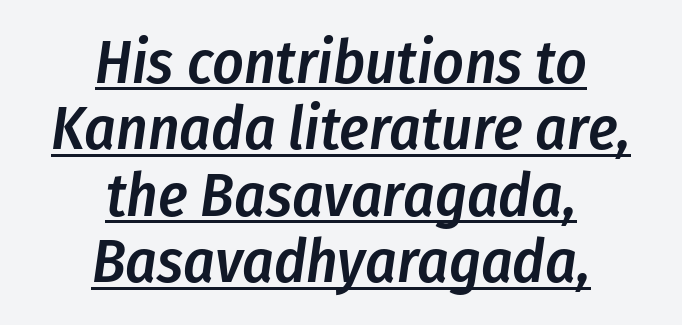
{"italic": "yes", "lean": "right", "slant_degrees": 8, "bold": "semi", "weight": "semibold", "width": "condensed", "stroke_contrast": "low", "x_height": "medium", "monospaced": "no", "underline": "yes", "align": "center", "line_spacing": "tight", "line_spacing_ratio": 1.09, "letter_spacing": "normal", "letter_spacing_em": 0.0, "glyph_px": 61}
